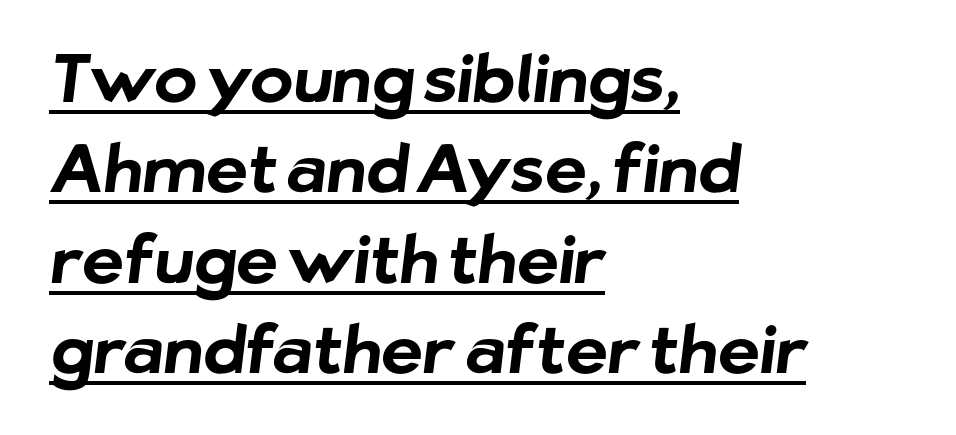
Has an underline been added? It has. Looks like regular typesetting: each glyph gets only the width it needs. The space between consecutive lines is moderate. Heavy-handed strokes throughout: this text is bold.
